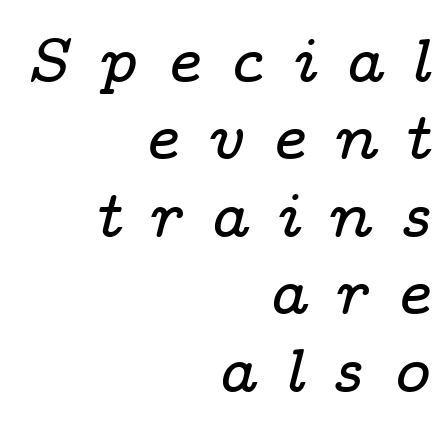
The glyphs look as if they've been sheared to an angle. Here the designer chose a conventional face with non-uniform glyph widths. Horizontal alignment here is rightward, an uncommon choice for prose. Descender tails drop into unmarked territory. Stroke terminals: seriffed.
